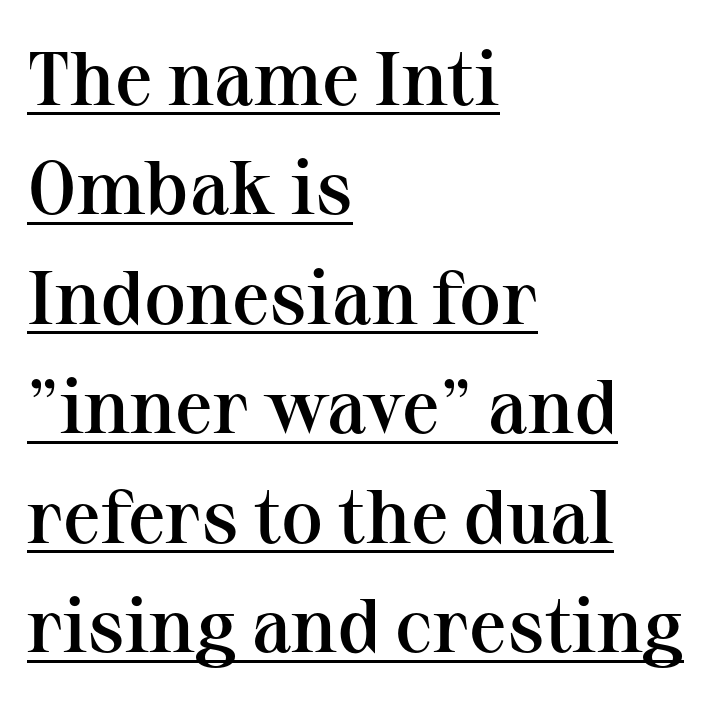
These lines stack with their left ends in a neat column. The rendering uses natural spacing where letterforms have individual widths. Notice the strokes are somewhat thickened but not fully heavy: this is a semibold. A normal amount of white space separates one row of letters from the next. How are the letters spaced? Ordinarily, with no added tracking. Every character sits straight up, as roman type does.
